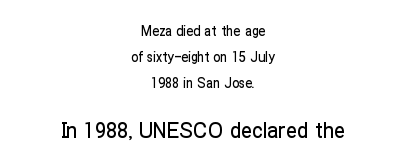
The image shows 22 px text type, upright; set centered, line spacing 1.84x, normal letter spacing, not underlined; the second (bottom) block is 1.57x larger.
